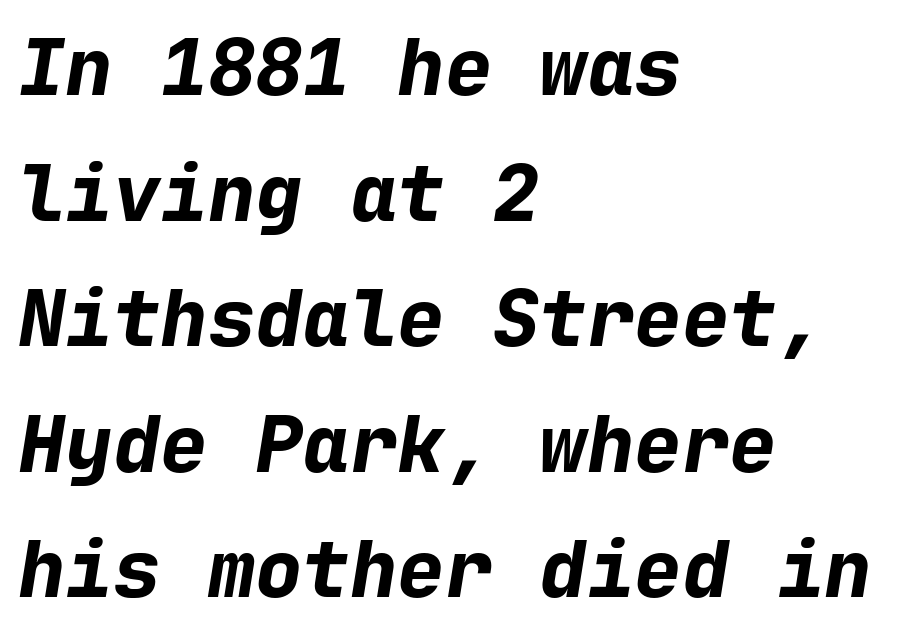
The image shows 79 px bold type, italic (leaning right), monospaced; set left-aligned, normal line spacing (1.59x), normal letter spacing, not underlined; low stroke contrast and a medium x-height.
